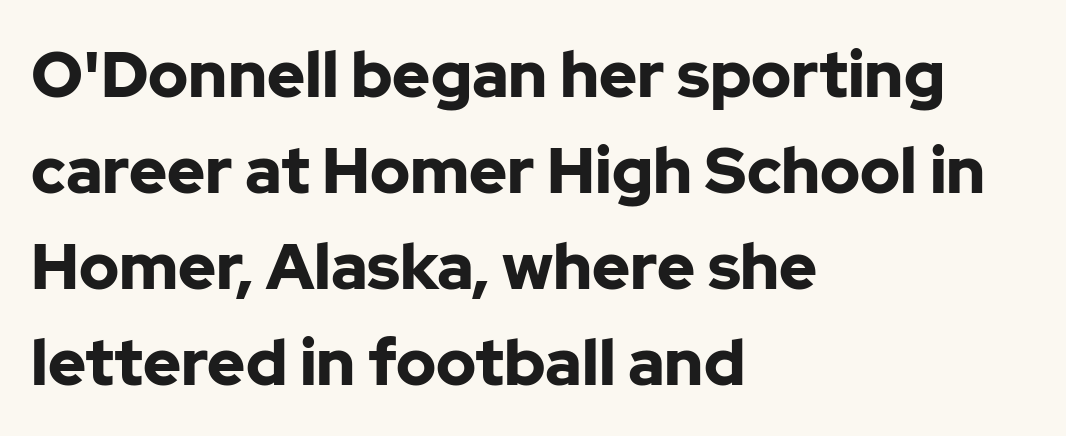
{"serif": "no", "italic": "no", "bold": "yes", "weight": "bold", "width": "normal", "stroke_contrast": "low", "x_height": "medium", "monospaced": "no", "underline": "no", "align": "left", "line_spacing": "normal", "line_spacing_ratio": 1.5, "letter_spacing": "normal", "letter_spacing_em": 0.0, "glyph_px": 64}
